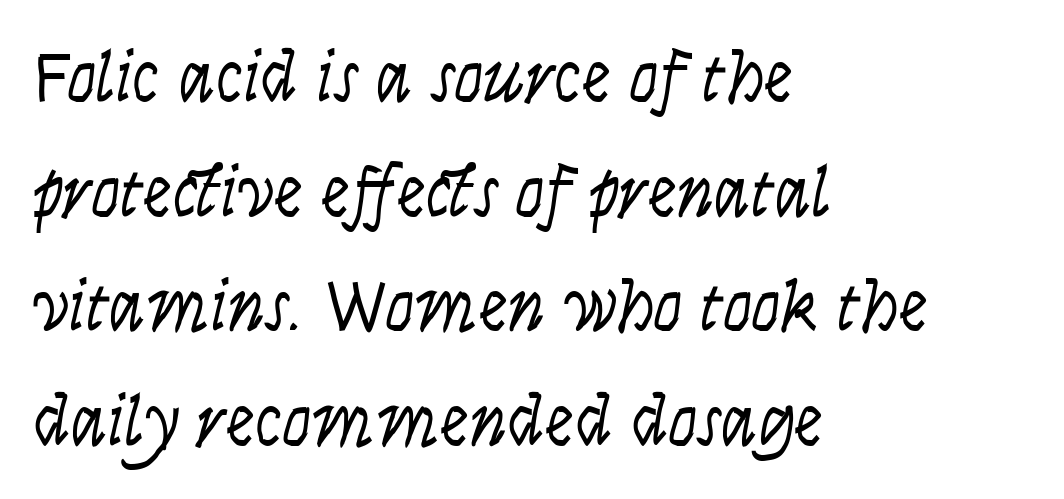
Does the copy run flush right? No — it runs flush left. Think of a printed novel: that variable character pitch is what you see here. The rows are spaced the way most documents space them. The passage shown is typeset with a sans-serif family.
